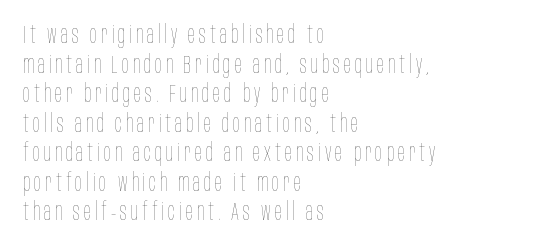
Q: Is the text bold? A: No.
Q: Is the text italic (slanted)? A: No, it is upright.
Q: Is the text underlined? A: No.
Q: How is the paragraph aligned? A: Left-aligned.
